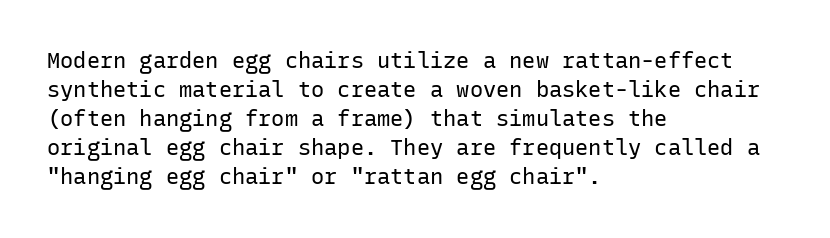
The image shows 22 px text type, upright; set left-aligned, normal line spacing (1.32x), normal letter spacing, not underlined.
